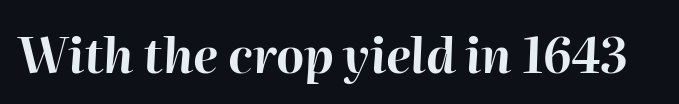
The image shows 48 px bold type, italic (leaning right); set normal letter spacing, not underlined; high stroke contrast and a medium x-height.
